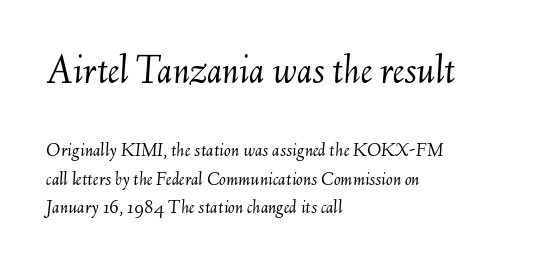
Q: Is the text bold? A: No.
Q: Is the text italic (slanted)? A: Yes, it leans right by about 6 degrees.
Q: Is the text underlined? A: No.
Q: How is the paragraph aligned? A: Left-aligned.
Q: Is the spacing between letters normal or unusually wide? A: Normal.
Q: Is the spacing between lines tight, normal or loose? A: Normal.
Q: Which block of text is set in a larger size, the first (top) or the second (bottom)? A: The first (top) one.
Q: Width (condensed, normal, or wide)? A: Normal.
Q: Stroke contrast? A: Medium.
Q: x-height? A: Small.
Q: Monospaced? A: No.
